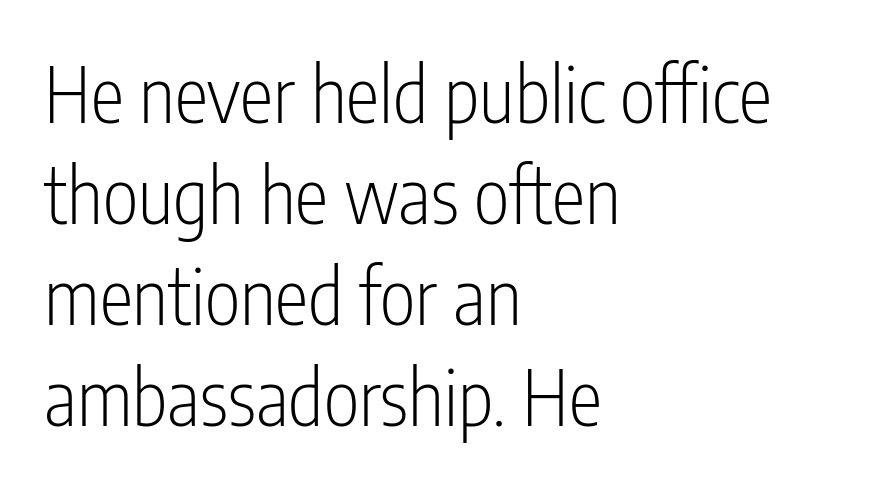
{"serif": "no", "italic": "no", "bold": "no", "weight": "light", "width": "condensed", "stroke_contrast": "low", "x_height": "medium", "monospaced": "no", "underline": "no", "align": "left", "line_spacing": "normal", "line_spacing_ratio": 1.33, "letter_spacing": "normal", "letter_spacing_em": 0.0, "glyph_px": 76}
